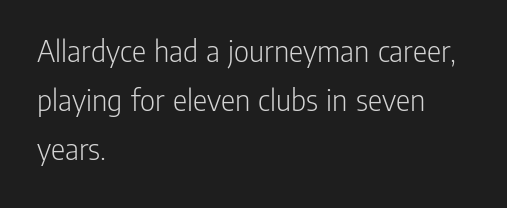
Vertical stems look standard width or narrower in stroke. The passage shown is typed in a proportional face where columns would drift. Quick note: interline space is typical. Bare-footed words on every line.
